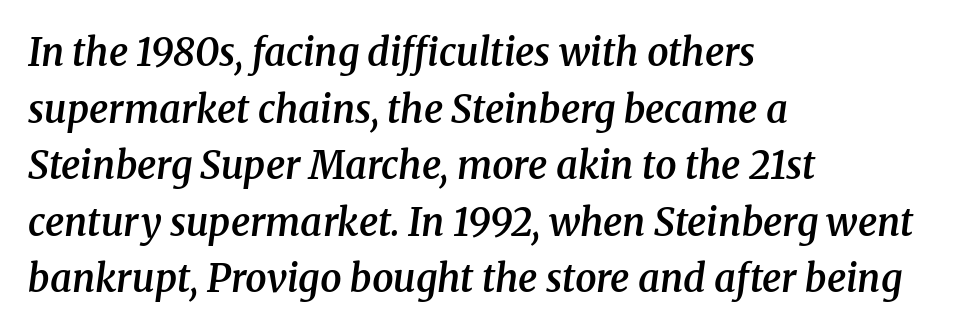
{"serif": "yes", "italic": "yes", "lean": "right", "slant_degrees": 8, "bold": "semi", "weight": "semibold", "width": "normal", "stroke_contrast": "medium", "x_height": "medium", "monospaced": "no", "underline": "no", "align": "left", "line_spacing": "normal", "line_spacing_ratio": 1.49, "letter_spacing": "normal", "letter_spacing_em": 0.0, "glyph_px": 38}
